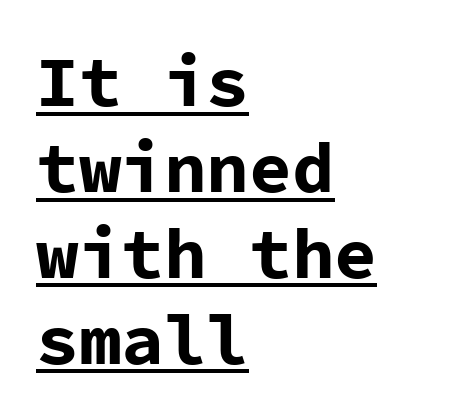
Q: Is the text bold? A: Yes.
Q: Is the text italic (slanted)? A: No, it is upright.
Q: Is the typeface a serif or a sans-serif typeface? A: Sans-serif.
Q: Is the text underlined? A: Yes.
Q: How is the paragraph aligned? A: Left-aligned.
Q: Is the spacing between letters normal or unusually wide? A: Normal.
Q: Width (condensed, normal, or wide)? A: Normal.
Q: Stroke contrast? A: Low.
Q: x-height? A: Medium.
Q: Monospaced? A: Yes.
